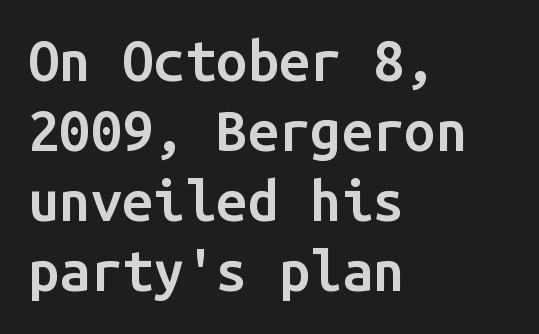
{"serif": "no", "italic": "no", "bold": "semi", "weight": "semibold", "width": "normal", "stroke_contrast": "low", "x_height": "medium", "monospaced": "yes", "underline": "no", "align": "left", "line_spacing": "normal", "line_spacing_ratio": 1.25, "letter_spacing": "normal", "letter_spacing_em": 0.0, "glyph_px": 56}
